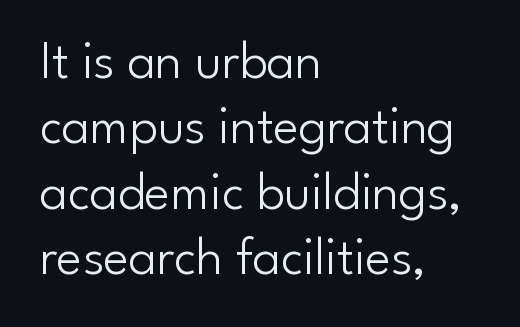
Reading down the block, your eye returns to a fixed left position each line. Posture: upright roman. The baseline area is clear. The type is set solid horizontally, with unmodified tracking. This sample uses a sans-serif face. Unbolded letterforms with no extra heft.
